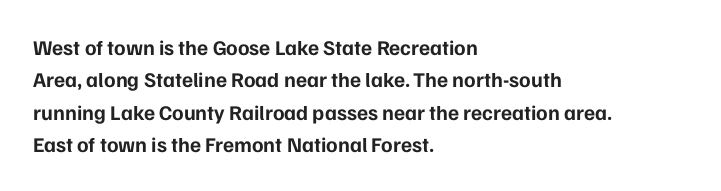
Unlike italic type, these characters show no tilt at all. Line starts are locked; line ends wander. Characters follow at the spacing the type designer built in. On the weight axis this lands at bold, roughly 700. The passage shown is not underscored anywhere.
